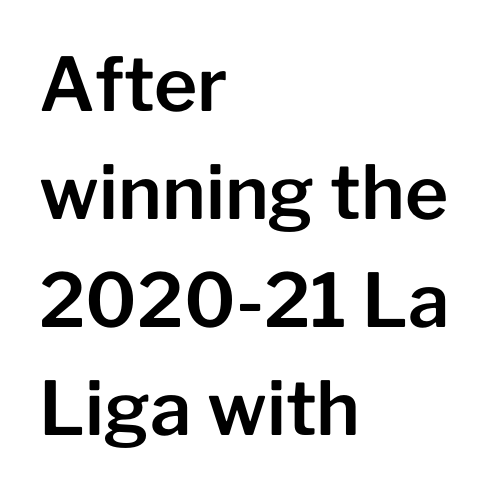
{"serif": "no", "italic": "no", "width": "normal", "stroke_contrast": "low", "x_height": "medium", "monospaced": "no", "underline": "no", "align": "left", "line_spacing": "normal", "line_spacing_ratio": 1.46, "letter_spacing": "normal", "letter_spacing_em": 0.0, "glyph_px": 74}
